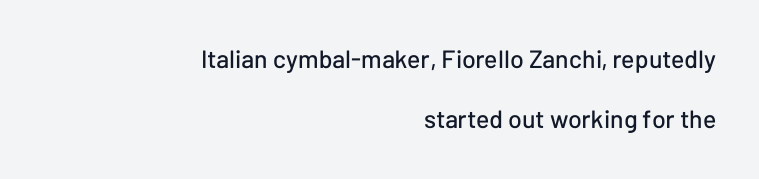
The image shows 25 px text type, upright; set right-aligned, loose line spacing (2.39x), normal letter spacing, not underlined.
